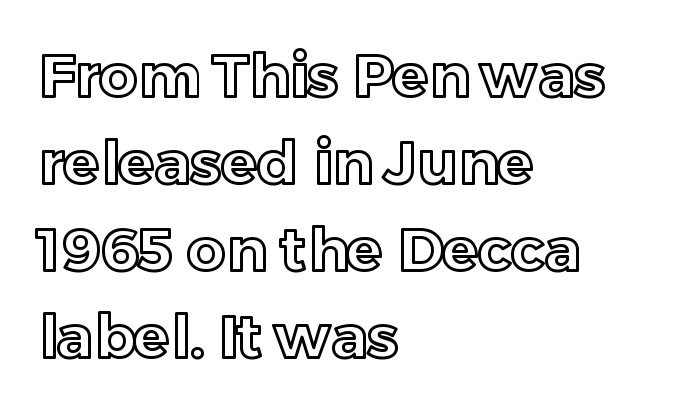
{"italic": "no", "width": "normal", "x_height": "medium", "monospaced": "no", "underline": "no", "align": "left", "line_spacing": "normal", "line_spacing_ratio": 1.45, "letter_spacing": "normal", "letter_spacing_em": 0.0, "glyph_px": 60}
